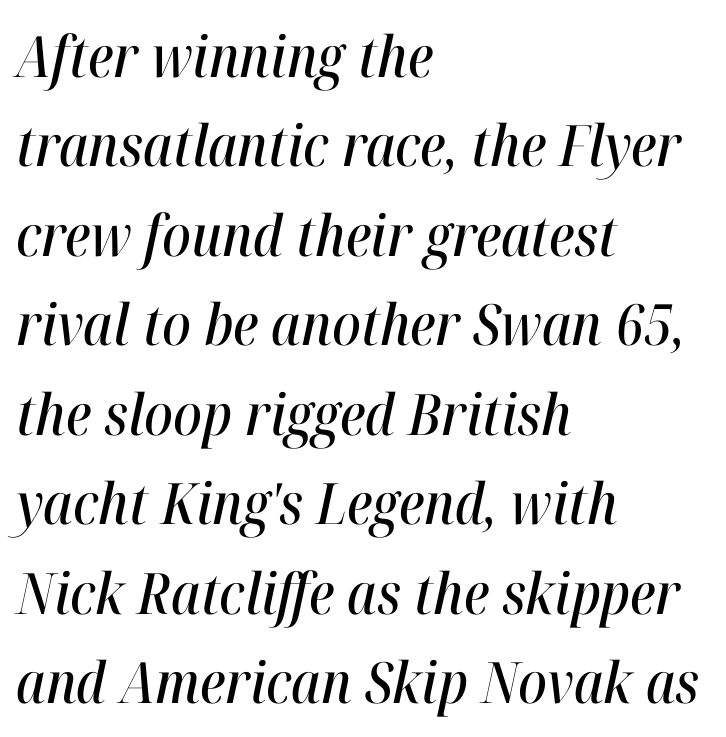
The image shows 57 px condensed type, italic (leaning right); set left-aligned, normal line spacing (1.57x), normal letter spacing, not underlined; high stroke contrast and a medium x-height.
